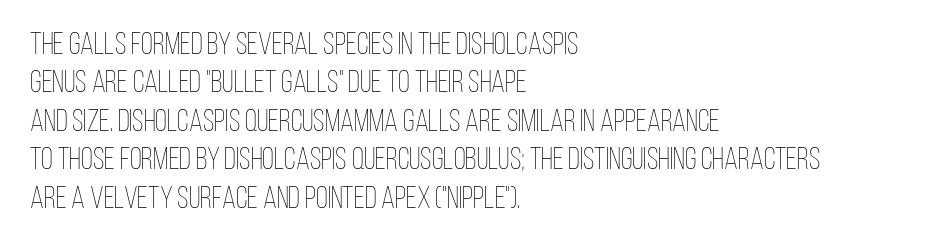
The baseline area is clear. Ordinary non-slanted type is in use. The rag falls on the right side of this text block. Is this a heavy cut? Hardly; it is regular or lighter. The rendering keeps characters at their native spacing. Think of a printed novel: that variable character pitch is what you see here.
